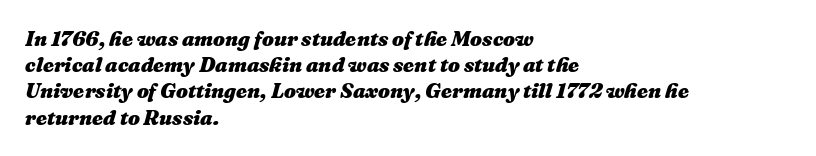
This rendering uses left alignment, leaving the right contour irregular. This is oblique type, the kind used for emphasis or titles. A typesetter would call this zero additional tracking. Its strokes are broad and dark, the hallmark of bold type. Underlining? Definitely not there.
